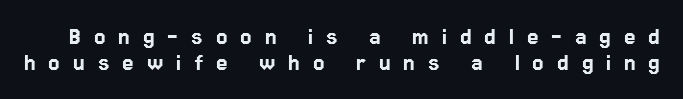
A typesetter would call this heavily tracked-out type. The designer dialed line spacing down below the default. Upright lettering throughout. The strip under each line holds only bare page.
